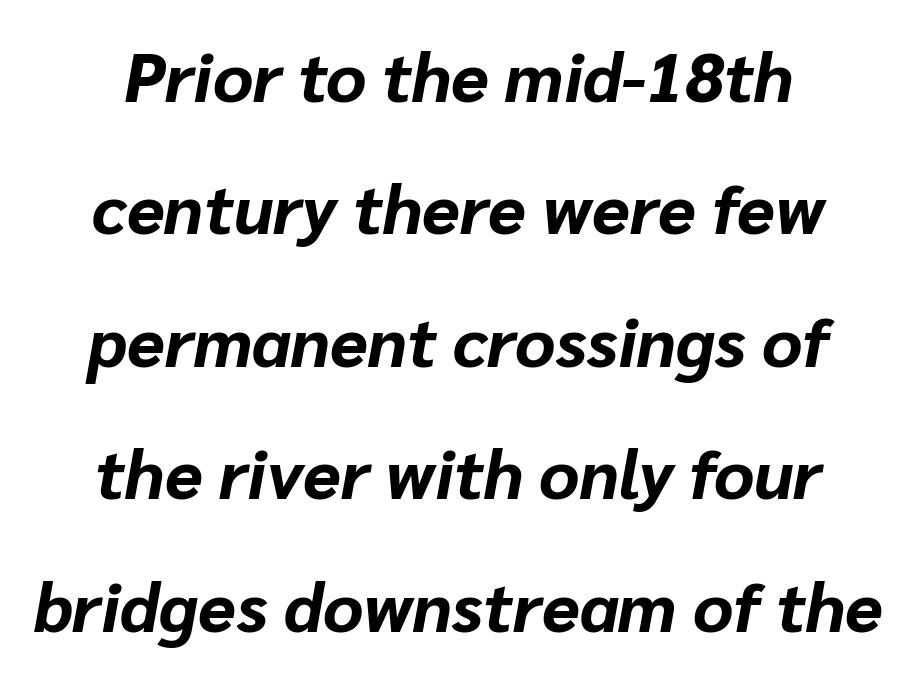
Weight check: bold — yes, fully. Do the characters align in a grid? No, the font is proportional. One-word summary of the alignment: center. Does the leading feel generous? Absolutely, it's lavish. Each word holds together tightly as a unit, with standard inter-letter gaps.
